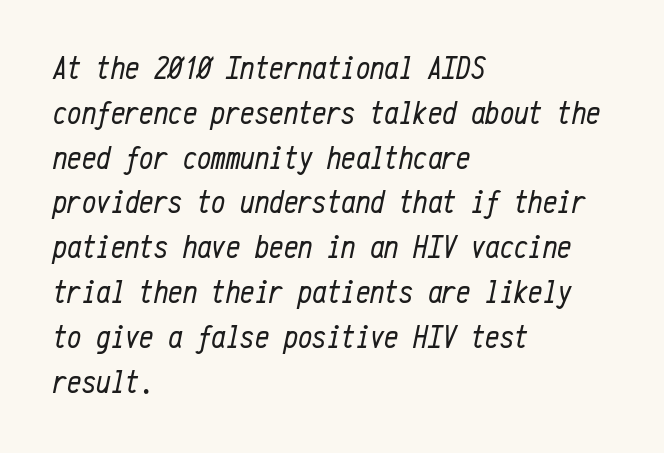
Visually the block forms a straight wall on the left and a jagged coastline on the right. Heaviness? Minimal to ordinary, like unemphasized prose. Do the characters align in a grid? Yes, the font is monospaced. The line texture is even and compact thanks to regular tracking. The block of text has a typical density, with ordinary space between rows.
